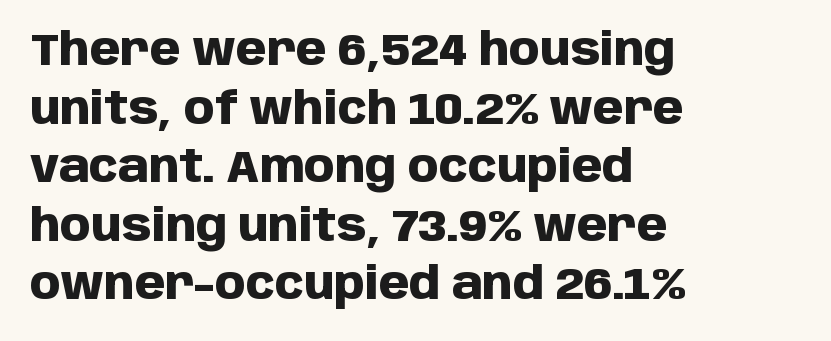
{"serif": "no", "italic": "no", "bold": "yes", "weight": "heavy", "width": "normal", "stroke_contrast": "low", "x_height": "large", "monospaced": "no", "underline": "no", "align": "left", "line_spacing": "normal", "line_spacing_ratio": 1.33, "letter_spacing": "normal", "letter_spacing_em": 0.0, "glyph_px": 44}
